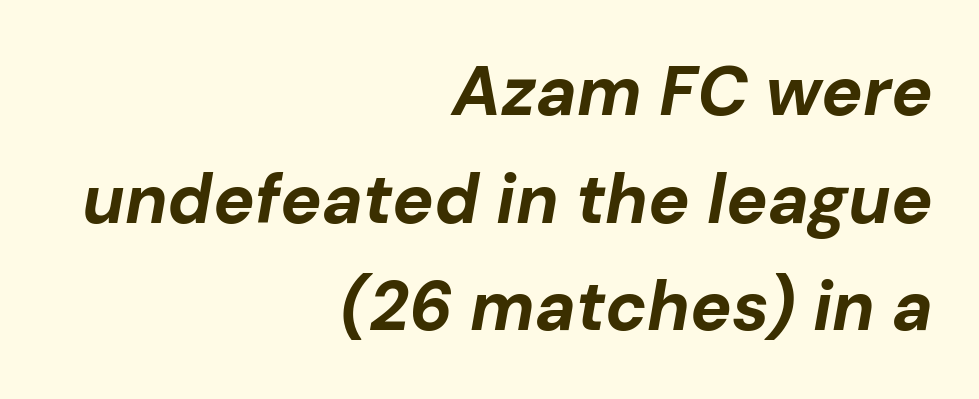
Compared with typical body copy, the letter spacing here is the same. A clean baseline with only descenders dipping below it. The paragraph has a hard right edge and a soft left edge. Quick note: interline space is typical. The face used here has the dense, thick strokes of a bold. The face used here is proportionally spaced, like ordinary book or web type.
